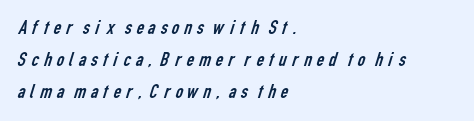
{"bold": "no", "underline": "no", "align": "left", "line_spacing": "normal", "line_spacing_ratio": 1.53, "glyph_px": 21}
